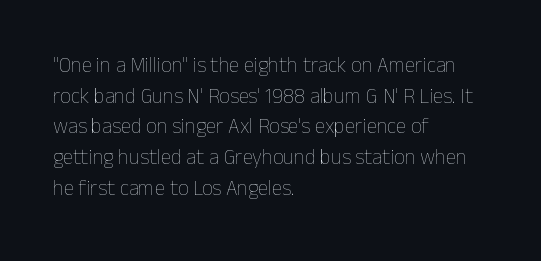
{"italic": "no", "bold": "no", "underline": "no", "align": "left", "line_spacing": "normal", "line_spacing_ratio": 1.46, "letter_spacing": "normal", "letter_spacing_em": 0.0, "glyph_px": 21}
